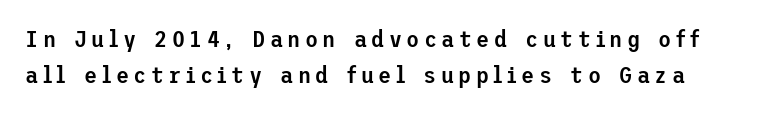
A somewhat darkened texture: the type is semibold rather than bold. If you drew a line through each stem, it would be perfectly vertical. Descenders hang freely into open space. Baseline-to-baseline distance is the conventional proportion of letter height.
